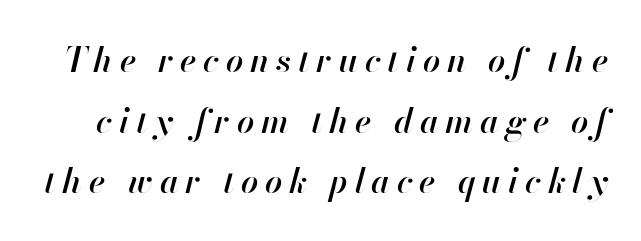
Stroke thickness is moderately raised; the sample reads as semibold. The passage shown is not underscored anywhere. An italicized treatment has been applied to the whole sample. Character widths vary here, with narrow letters taking less room than wide ones. In terms of letterspacing, this is a distinctly airy, spread setting.
